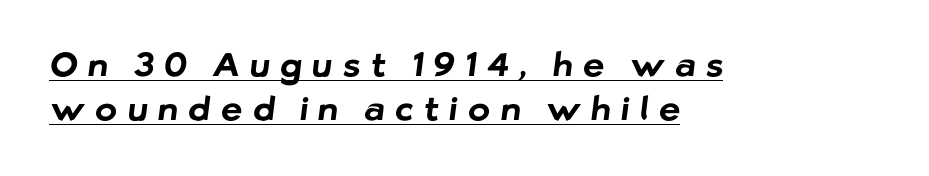
The image shows 33 px bold sans-serif type; set left-aligned, normal line spacing (1.32x), unusually wide letter spacing (+0.32 em), underlined; low stroke contrast and a medium x-height.
